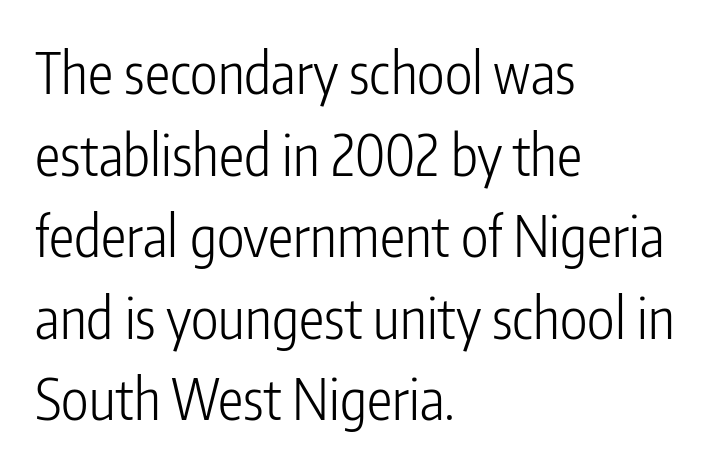
Q: Is the text bold? A: No.
Q: Is the text italic (slanted)? A: No, it is upright.
Q: Is the typeface a serif or a sans-serif typeface? A: Sans-serif.
Q: Is the text underlined? A: No.
Q: How is the paragraph aligned? A: Left-aligned.
Q: Is the spacing between letters normal or unusually wide? A: Normal.
Q: Is the spacing between lines tight, normal or loose? A: Normal.
Q: Width (condensed, normal, or wide)? A: Condensed.
Q: Stroke contrast? A: Low.
Q: x-height? A: Medium.
Q: Monospaced? A: No.
